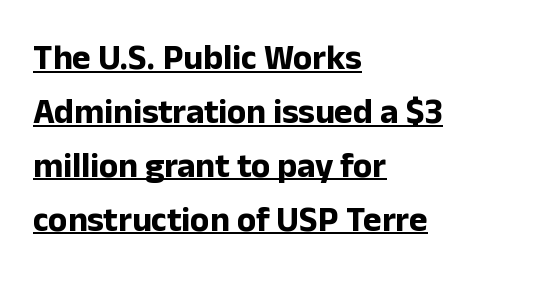
The image shows 35 px bold sans-serif type, upright; set left-aligned, normal line spacing (1.54x), normal letter spacing, underlined; low stroke contrast and a medium x-height.
